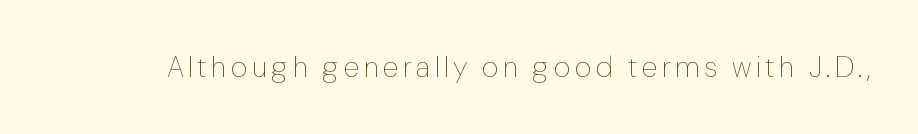
The image shows 29 px thin type, upright; set not underlined; low stroke contrast and a medium x-height.
